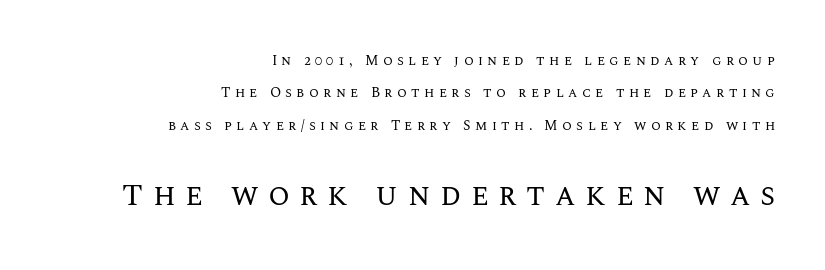
Q: Is the text bold? A: No.
Q: Is the text italic (slanted)? A: No, it is upright.
Q: Is the text underlined? A: No.
Q: How is the paragraph aligned? A: Right-aligned.
Q: Is the spacing between letters normal or unusually wide? A: Unusually wide.
Q: Is the spacing between lines tight, normal or loose? A: Loose.
Q: Which block of text is set in a larger size, the first (top) or the second (bottom)? A: The second (bottom) one.
Q: Width (condensed, normal, or wide)? A: Normal.
Q: Stroke contrast? A: Medium.
Q: x-height? A: Large.
Q: Monospaced? A: No.
